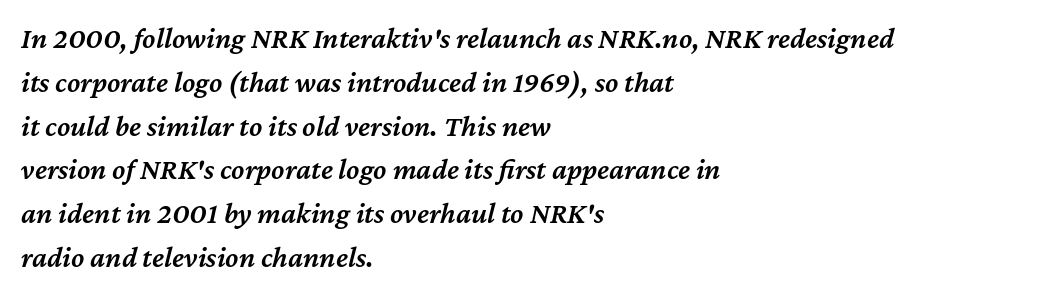
The image shows 30 px semibold type, italic (leaning right); set left-aligned, normal line spacing (1.46x), normal letter spacing, not underlined; medium stroke contrast and a medium x-height.
